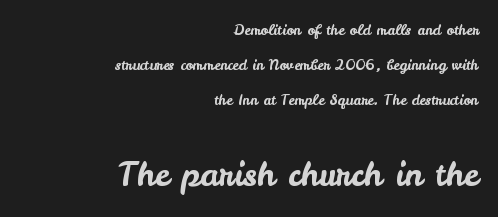
{"serif": "no", "width": "normal", "stroke_contrast": "low", "x_height": "small", "monospaced": "no", "underline": "no", "align": "right", "line_spacing": "loose", "line_spacing_ratio": 2.49, "letter_spacing": "normal", "letter_spacing_em": 0.0, "larger_block": "second", "size_ratio": 2.36, "glyph_px": 33}
